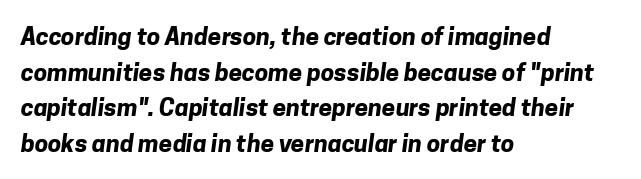
{"bold": "yes", "underline": "no", "align": "left", "line_spacing": "normal", "line_spacing_ratio": 1.48, "letter_spacing": "normal", "letter_spacing_em": 0.0, "glyph_px": 24}
